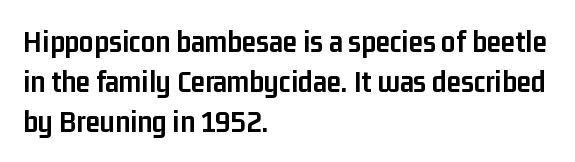
{"serif": "no", "italic": "no", "bold": "yes", "weight": "semibold", "width": "condensed", "stroke_contrast": "low", "x_height": "medium", "monospaced": "no", "underline": "no", "align": "left", "line_spacing": "normal", "line_spacing_ratio": 1.25, "letter_spacing": "normal", "letter_spacing_em": 0.0, "glyph_px": 32}
